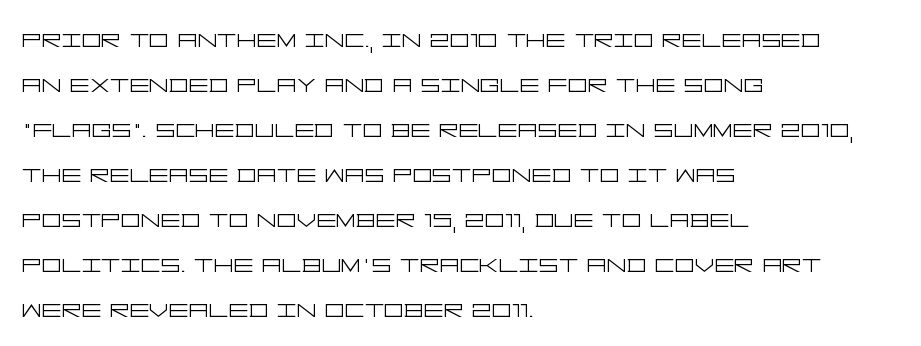
{"serif": "no", "italic": "no", "bold": "no", "weight": "light", "width": "wide", "stroke_contrast": "low", "x_height": "large", "underline": "no", "align": "left", "line_spacing": "normal", "line_spacing_ratio": 1.45, "letter_spacing": "normal", "letter_spacing_em": 0.0, "glyph_px": 31}
